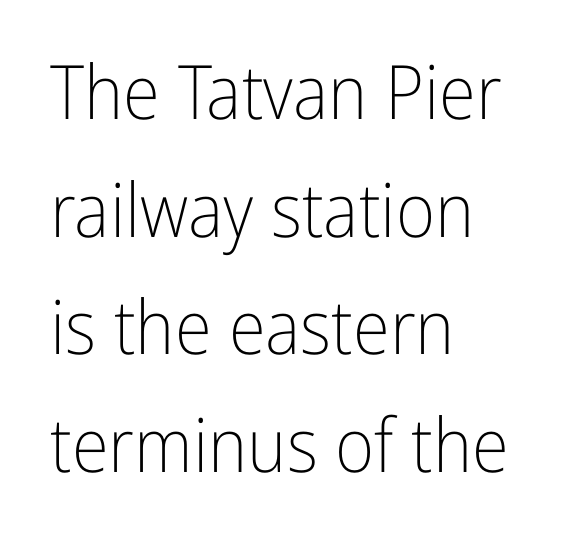
The type family on display is of the sans-serif kind. Bold? No — there's no thickening of the strokes. Note the varied advance widths — an 'i' is clearly narrower than an 'm'. Students, observe: this is what conventionally led text looks like. These lines are set flush left with a ragged right edge.
